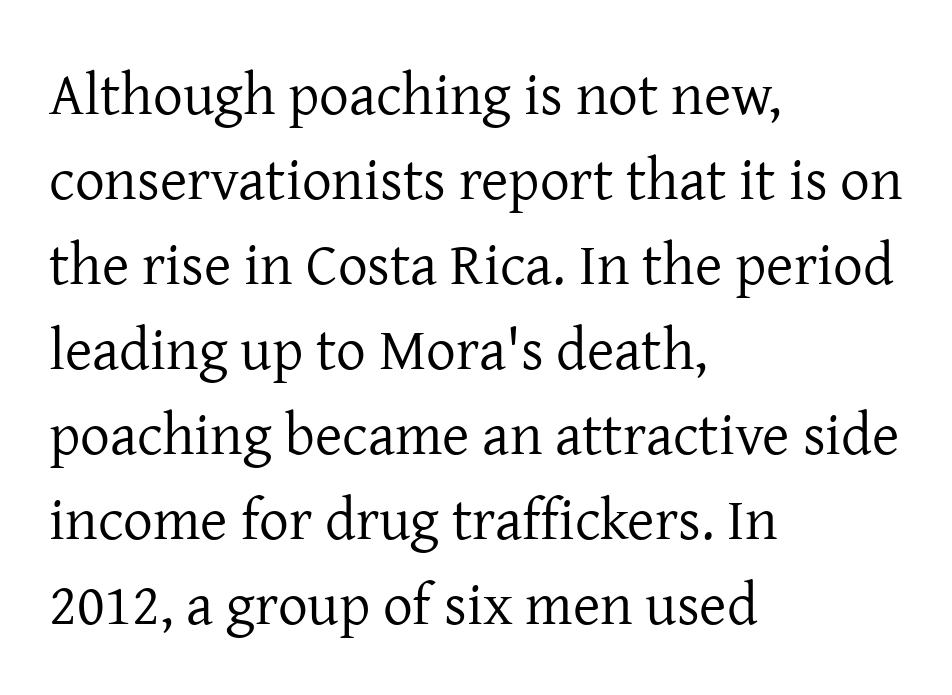
The image shows 59 px regular-weight serif type, upright; set left-aligned, normal line spacing (1.44x), normal letter spacing, not underlined; low stroke contrast and a medium x-height.
